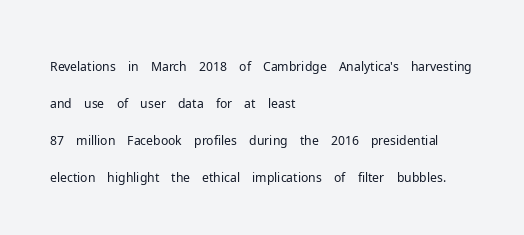
Q: Is the text bold? A: No.
Q: Is the text italic (slanted)? A: No, it is upright.
Q: Is the text underlined? A: No.
Q: How is the paragraph aligned? A: Left-aligned.
Q: Is the spacing between letters normal or unusually wide? A: Normal.
Q: Is the spacing between lines tight, normal or loose? A: Normal.
